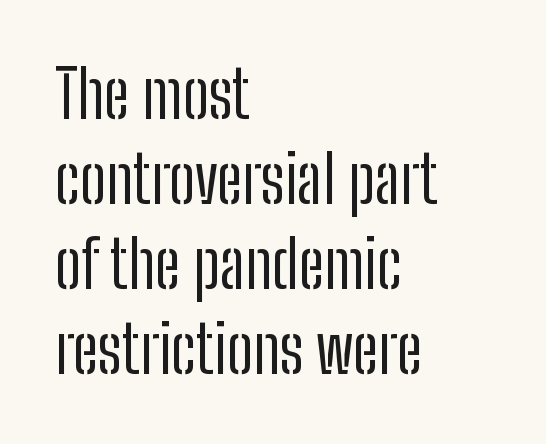
Q: Is the text bold? A: No.
Q: Is the text italic (slanted)? A: No, it is upright.
Q: Is the typeface a serif or a sans-serif typeface? A: Sans-serif.
Q: Is the text underlined? A: No.
Q: How is the paragraph aligned? A: Left-aligned.
Q: Is the spacing between letters normal or unusually wide? A: Normal.
Q: Is the spacing between lines tight, normal or loose? A: Normal.
Q: Width (condensed, normal, or wide)? A: Condensed.
Q: Stroke contrast? A: Low.
Q: x-height? A: Medium.
Q: Monospaced? A: No.
